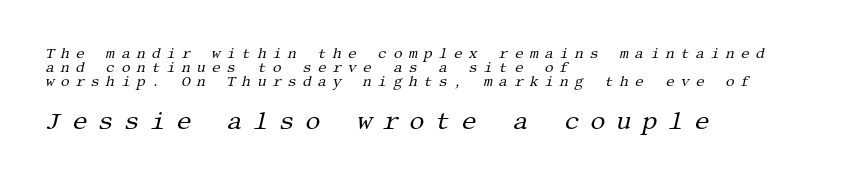
The image shows 24 px text type, italic (leaning right); set left-aligned, tight line spacing (1.01x), unusually wide letter spacing (+0.44 em), not underlined; the second (bottom) block is 1.71x larger.
